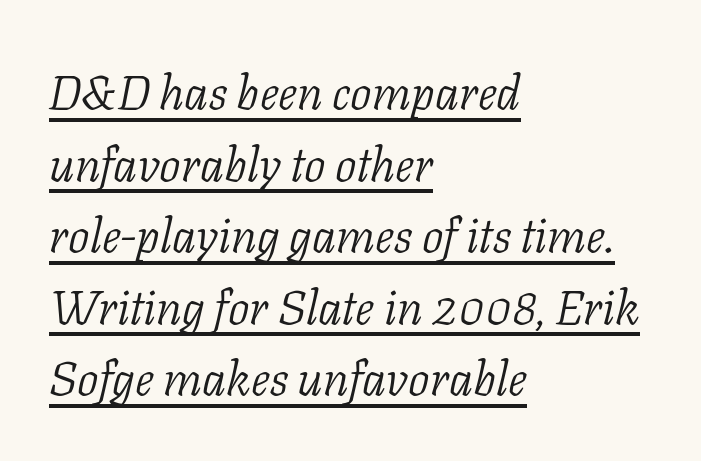
Look at the bottom of the vertical strokes: they flare into serifs here. If you drew a ruler down the left edge, every line would touch it. This rendering features underlined lettering. Stroke thickness stays within the range of a standard reading face or lighter.
